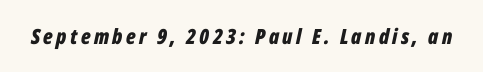
The image shows 21 px bold type, italic (leaning right); set not underlined.
